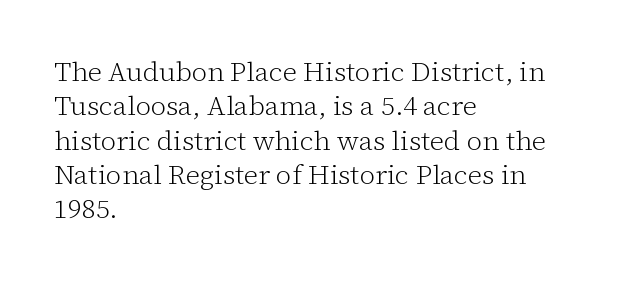
Q: Is the text bold? A: No.
Q: Is the text italic (slanted)? A: No, it is upright.
Q: Is the text underlined? A: No.
Q: How is the paragraph aligned? A: Left-aligned.
Q: Is the spacing between letters normal or unusually wide? A: Normal.
Q: Is the spacing between lines tight, normal or loose? A: Normal.
